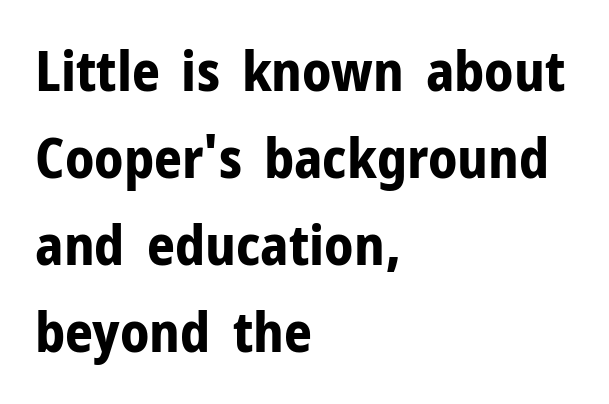
{"serif": "no", "italic": "no", "bold": "yes", "weight": "bold", "width": "normal", "stroke_contrast": "low", "x_height": "medium", "monospaced": "no", "underline": "no", "align": "left", "line_spacing": "normal", "line_spacing_ratio": 1.58, "letter_spacing": "normal", "letter_spacing_em": 0.0, "glyph_px": 55}
